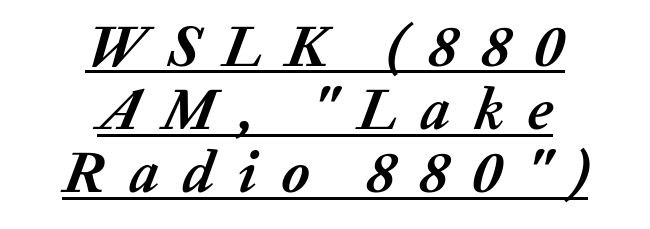
Q: Is the text bold? A: Yes.
Q: Is the text italic (slanted)? A: Yes, it leans right by about 20 degrees.
Q: Is the text underlined? A: Yes.
Q: How is the paragraph aligned? A: Centered.
Q: Is the spacing between letters normal or unusually wide? A: Unusually wide.
Q: Is the spacing between lines tight, normal or loose? A: Tight.
Q: Width (condensed, normal, or wide)? A: Normal.
Q: Stroke contrast? A: Medium.
Q: x-height? A: Medium.
Q: Monospaced? A: No.
